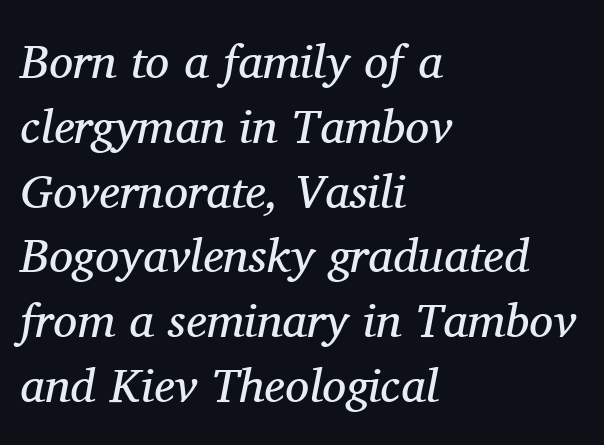
{"serif": "yes", "italic": "yes", "lean": "right", "slant_degrees": 11, "bold": "no", "weight": "regular", "width": "normal", "stroke_contrast": "medium", "x_height": "medium", "monospaced": "no", "underline": "no", "align": "left", "line_spacing": "normal", "line_spacing_ratio": 1.35, "letter_spacing": "normal", "letter_spacing_em": 0.0, "glyph_px": 48}
